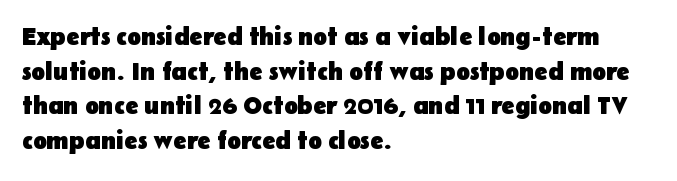
The type sits square on the baseline with zero lean. Summary of weight: heavy, a full bold. Rule under the text: the space is simply empty. Is the letter spacing exaggerated? No — it looks like the ordinary default.
